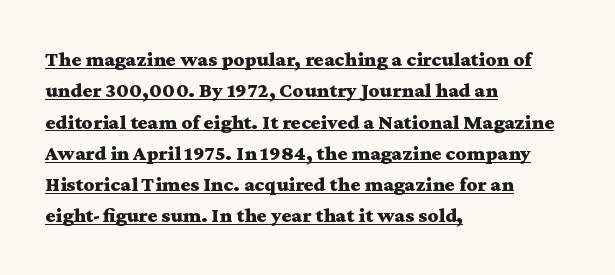
Casual observation: everything's shoved over to the left. Style check: upright. Whoever set this chose a conventional vertical rhythm. Typographic density is high because the face is bold.
